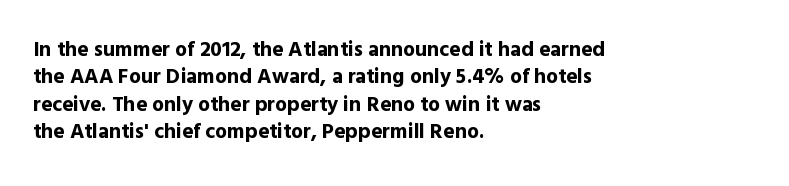
Q: Is the text bold? A: Yes.
Q: Is the text italic (slanted)? A: No, it is upright.
Q: Is the text underlined? A: No.
Q: How is the paragraph aligned? A: Left-aligned.
Q: Is the spacing between letters normal or unusually wide? A: Normal.
Q: Is the spacing between lines tight, normal or loose? A: Normal.
